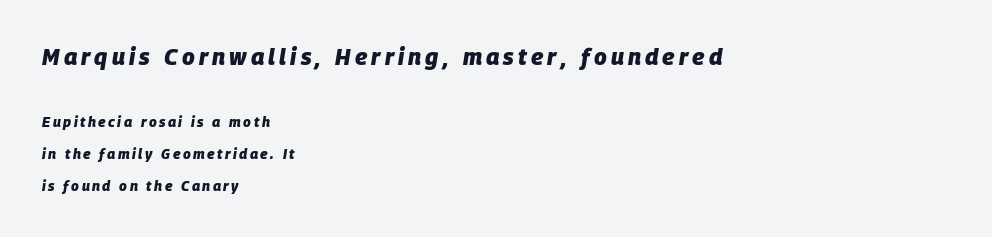
{"italic": "yes", "lean": "right", "slant_degrees": 9, "bold": "yes", "underline": "no", "align": "left", "line_spacing": "loose", "line_spacing_ratio": 2.28, "larger_block": "first", "size_ratio": 1.64, "glyph_px": 23}
